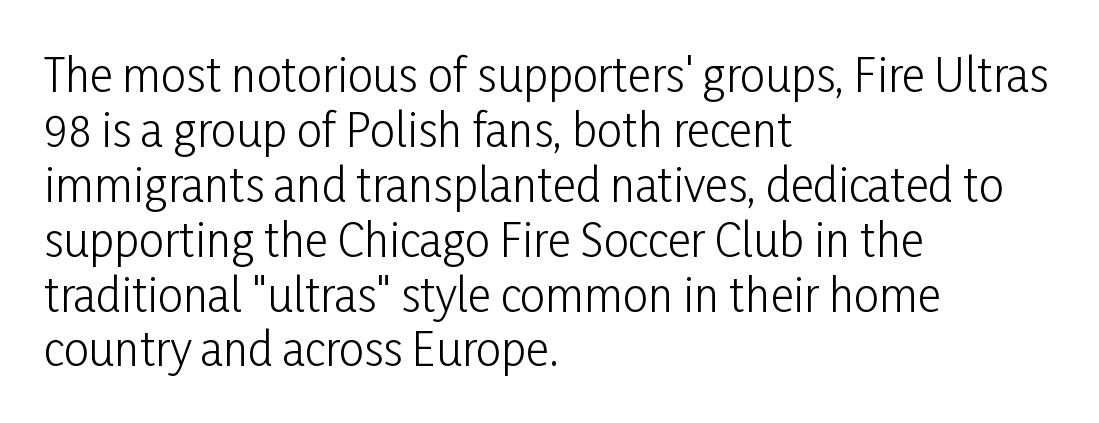
The passage is arranged the way most books set body copy — flush left. The lettering stays uniformly vertical, giving the passage a roman look. Each word holds together tightly as a unit, with standard inter-letter gaps. What kind of face is this? One without serifs — a sans. The typeface has the unassuming heft of standard copy or less. A bare baseline throughout the passage.
